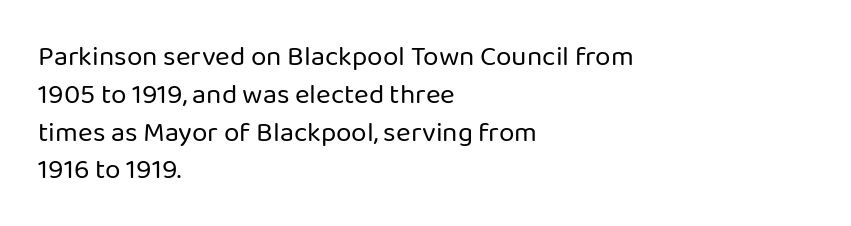
{"serif": "no", "italic": "no", "bold": "no", "weight": "regular", "width": "normal", "stroke_contrast": "low", "x_height": "medium", "monospaced": "no", "underline": "no", "align": "left", "line_spacing": "normal", "line_spacing_ratio": 1.35, "letter_spacing": "normal", "letter_spacing_em": 0.0, "glyph_px": 28}
